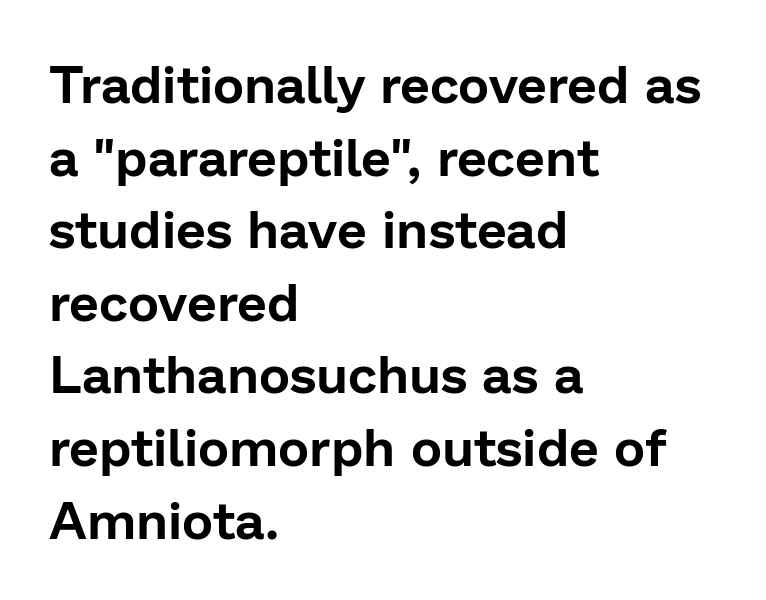
The image shows 53 px sans-serif type, upright; set left-aligned, normal line spacing (1.37x), normal letter spacing, not underlined; low stroke contrast and a medium x-height.
